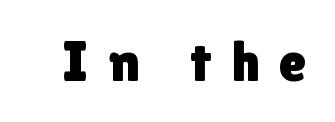
The image shows 57 px sans-serif type, upright; set unusually wide letter spacing (+0.35 em), not underlined; a medium x-height.
